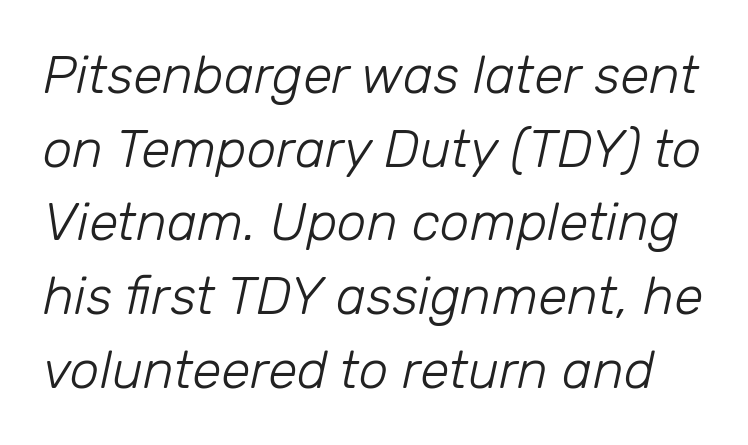
Q: Is the text bold? A: No.
Q: Is the text italic (slanted)? A: Yes, it leans right by about 12 degrees.
Q: Is the text underlined? A: No.
Q: Is the spacing between letters normal or unusually wide? A: Normal.
Q: Is the spacing between lines tight, normal or loose? A: Normal.
Q: Width (condensed, normal, or wide)? A: Normal.
Q: Stroke contrast? A: Low.
Q: x-height? A: Medium.
Q: Monospaced? A: No.
